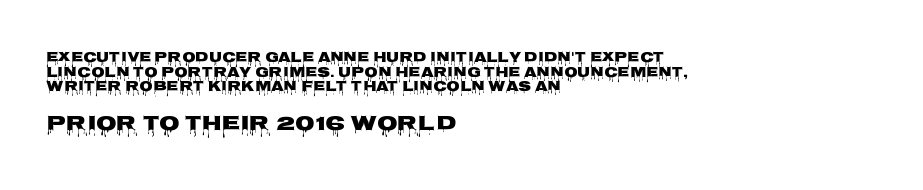
A bare baseline throughout the passage. A student would call this left alignment; a typographer would say flush left, rag right. Each word holds together tightly as a unit, with standard inter-letter gaps. Leading is clearly below the norm, producing a dense column. The specimen reads as upright at a glance.
